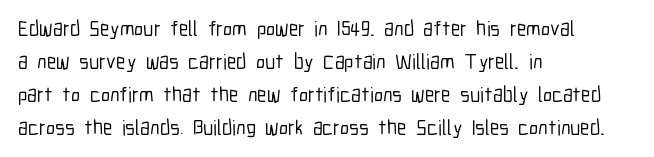
{"italic": "no", "underline": "no", "align": "left", "line_spacing": "normal", "line_spacing_ratio": 1.57, "letter_spacing": "normal", "letter_spacing_em": 0.0, "glyph_px": 21}
